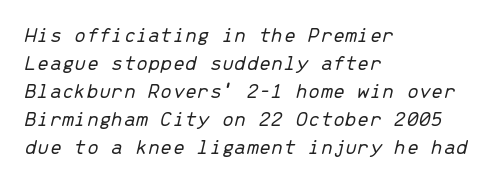
{"italic": "yes", "lean": "right", "slant_degrees": 13, "bold": "no", "underline": "no", "align": "left", "line_spacing": "normal", "line_spacing_ratio": 1.27, "letter_spacing": "normal", "letter_spacing_em": 0.0, "glyph_px": 22}
